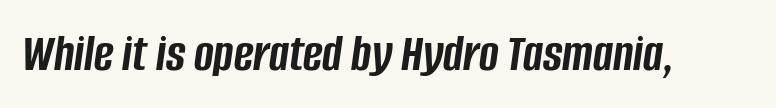
Tall strokes in this sample are angled rather than plumb. This is heavy type, rendered in bold. Each word holds together tightly as a unit, with standard inter-letter gaps. A typesetter would call this proportional, since set widths differ per character.
